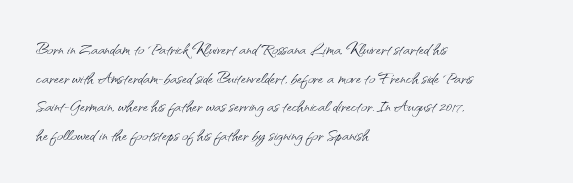
The image shows 22 px text type; set left-aligned, normal line spacing (1.3x), normal letter spacing, not underlined.
